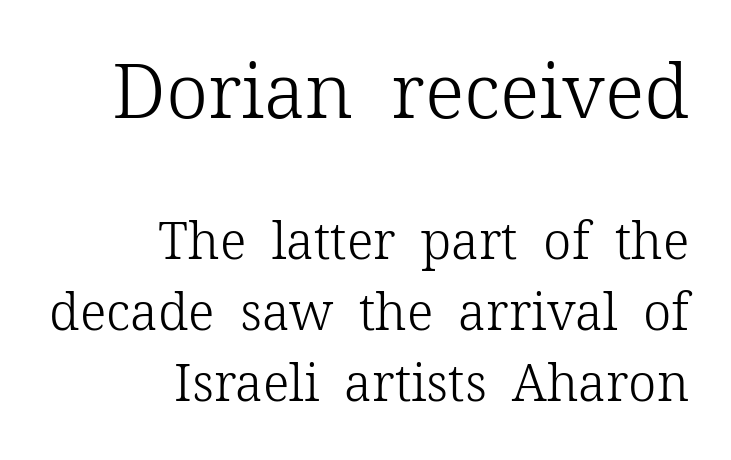
{"serif": "yes", "italic": "no", "bold": "no", "weight": "light", "width": "normal", "stroke_contrast": "low", "x_height": "medium", "monospaced": "no", "underline": "no", "align": "right", "line_spacing": "normal", "line_spacing_ratio": 1.39, "letter_spacing": "normal", "letter_spacing_em": 0.0, "larger_block": "first", "size_ratio": 1.49, "glyph_px": 76}
